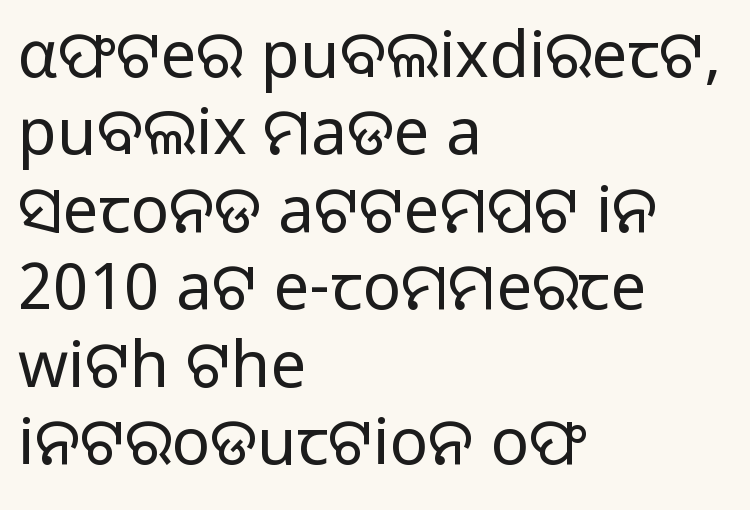
The passage shown has conventional tracking throughout. Heaviness? Minimal to ordinary, like unemphasized prose. Is there any slant? The stems are plumb. I'd call this a sans setting — the letters go barefoot.
